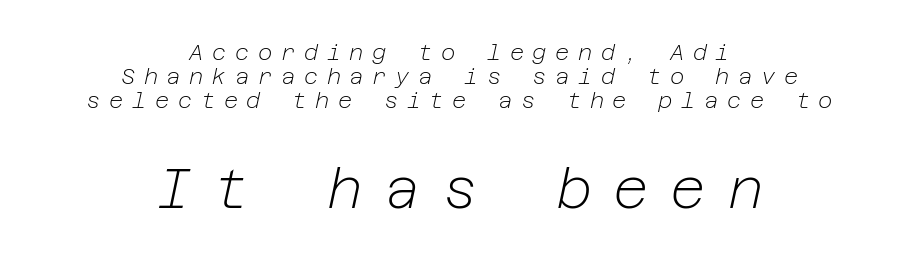
The image shows 55 px light type, italic (leaning right); set centered, tight line spacing (1.1x), unusually wide letter spacing (+0.39 em), not underlined; the second (bottom) block is 2.5x larger; low stroke contrast and a medium x-height.
